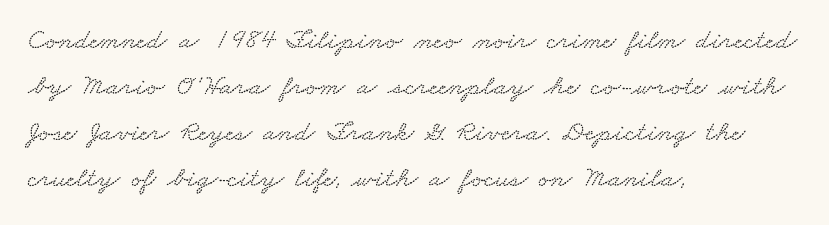
{"width": "wide", "stroke_contrast": "low", "x_height": "small", "monospaced": "no", "underline": "no", "align": "left", "line_spacing": "normal", "line_spacing_ratio": 1.59, "letter_spacing": "normal", "letter_spacing_em": 0.0, "glyph_px": 29}
